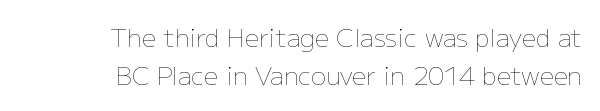
{"italic": "no", "bold": "no", "underline": "no", "align": "right", "line_spacing": "normal", "line_spacing_ratio": 1.52, "letter_spacing": "normal", "letter_spacing_em": 0.0, "glyph_px": 25}
